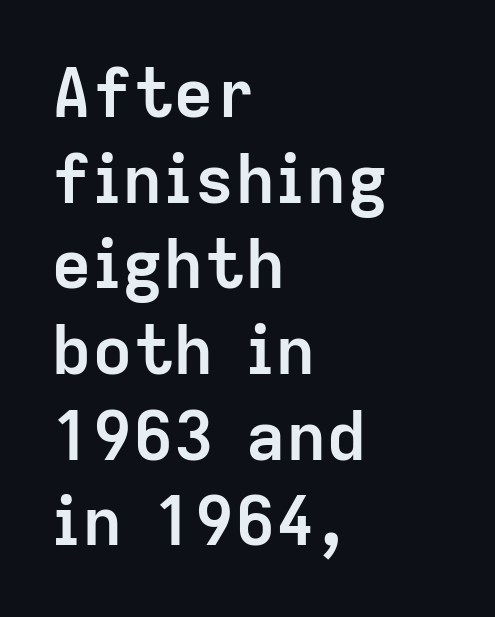
The image shows 68 px semibold sans-serif type, upright; set left-aligned, normal line spacing (1.26x), normal letter spacing, not underlined; low stroke contrast and a medium x-height.
